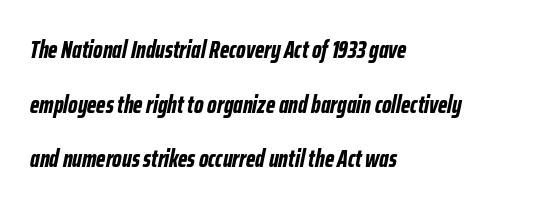
Descender tails drop into unmarked territory. Notice how the passage keeps a crisp vertical edge on the left only. The type is set solid horizontally, with unmodified tracking. The space between consecutive lines is lavish.
